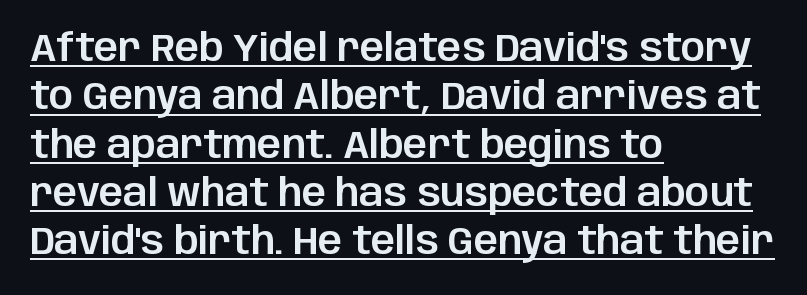
Q: Is the text italic (slanted)? A: No, it is upright.
Q: Is the typeface a serif or a sans-serif typeface? A: Sans-serif.
Q: Is the text underlined? A: Yes.
Q: How is the paragraph aligned? A: Left-aligned.
Q: Is the spacing between letters normal or unusually wide? A: Normal.
Q: Is the spacing between lines tight, normal or loose? A: Normal.
Q: Width (condensed, normal, or wide)? A: Normal.
Q: Stroke contrast? A: Low.
Q: x-height? A: Large.
Q: Monospaced? A: No.
